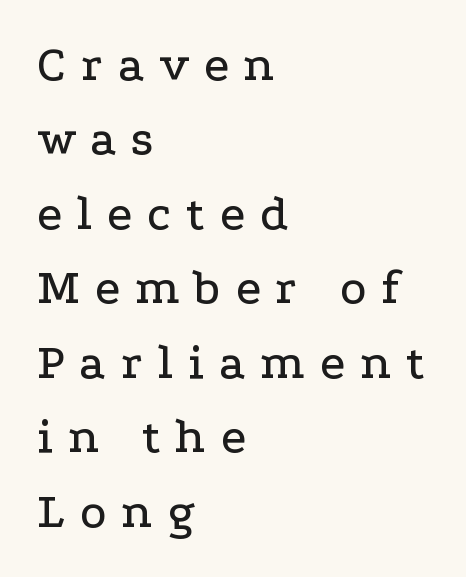
The image shows 50 px wide serif type, upright; set left-aligned, normal line spacing (1.49x), unusually wide letter spacing (+0.3 em), not underlined; low stroke contrast and a medium x-height.
